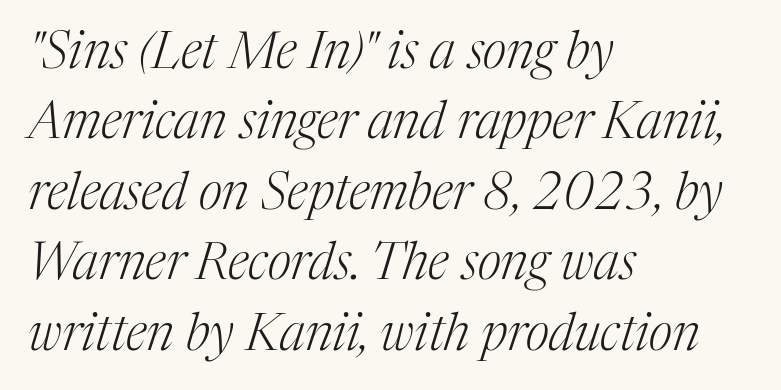
The image shows 51 px light serif type, italic (leaning right); set left-aligned, normal line spacing (1.38x), normal letter spacing, not underlined; medium stroke contrast and a medium x-height.
